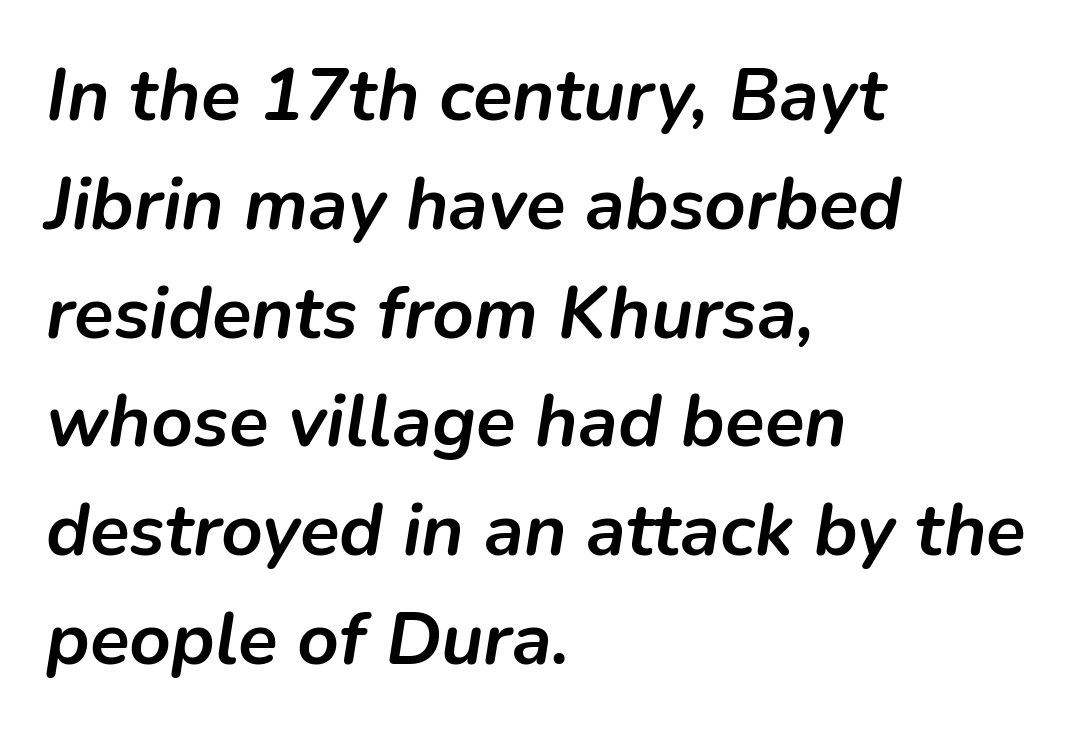
The image shows 73 px semibold type, italic (leaning right); set left-aligned, normal line spacing (1.49x), normal letter spacing, not underlined; low stroke contrast and a medium x-height.
